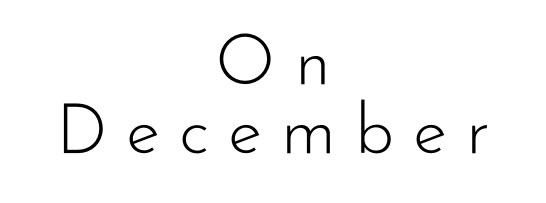
Q: Is the text bold? A: No.
Q: Is the text italic (slanted)? A: No, it is upright.
Q: Is the typeface a serif or a sans-serif typeface? A: Sans-serif.
Q: Is the text underlined? A: No.
Q: How is the paragraph aligned? A: Centered.
Q: Is the spacing between letters normal or unusually wide? A: Unusually wide.
Q: Is the spacing between lines tight, normal or loose? A: Tight.
Q: Width (condensed, normal, or wide)? A: Normal.
Q: Stroke contrast? A: Low.
Q: x-height? A: Small.
Q: Monospaced? A: No.
